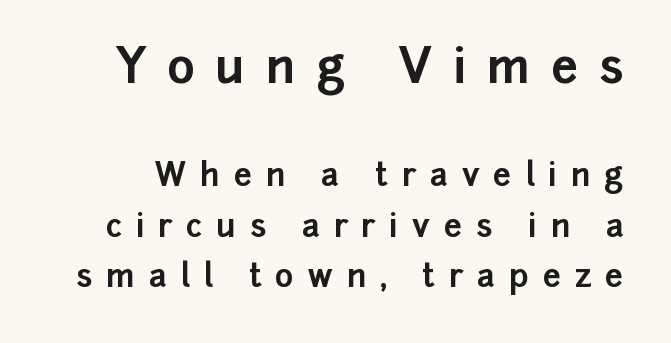
The image shows 48 px bold sans-serif type, upright; set normal line spacing (1.59x), unusually wide letter spacing (+0.43 em), not underlined; the first (top) block is 1.5x larger; low stroke contrast and a medium x-height.
